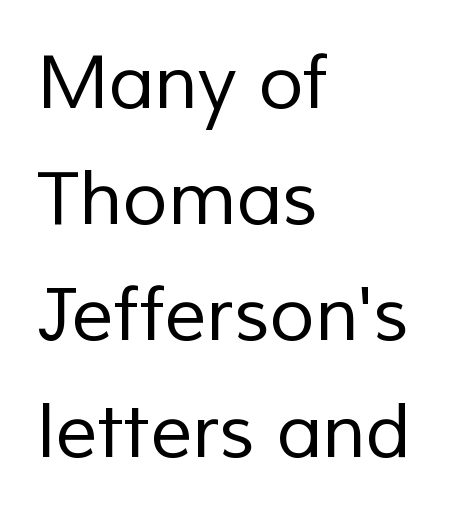
{"serif": "no", "bold": "no", "weight": "regular", "width": "normal", "stroke_contrast": "low", "x_height": "medium", "monospaced": "no", "underline": "no", "align": "left", "line_spacing": "normal", "line_spacing_ratio": 1.57, "letter_spacing": "normal", "letter_spacing_em": 0.0, "glyph_px": 74}
